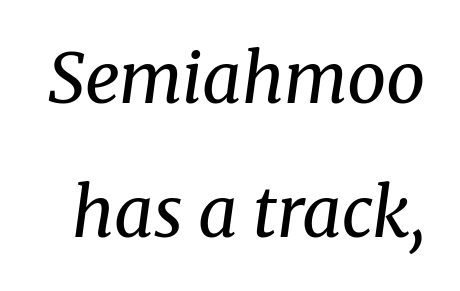
Q: Is the text bold? A: No.
Q: Is the text italic (slanted)? A: Yes, it leans right by about 8 degrees.
Q: Is the typeface a serif or a sans-serif typeface? A: Serif.
Q: Is the text underlined? A: No.
Q: Is the spacing between letters normal or unusually wide? A: Normal.
Q: Is the spacing between lines tight, normal or loose? A: Loose.
Q: Width (condensed, normal, or wide)? A: Normal.
Q: Stroke contrast? A: Medium.
Q: x-height? A: Medium.
Q: Monospaced? A: No.
